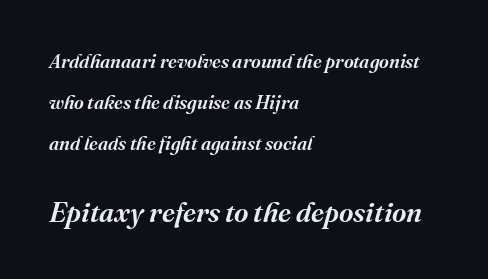
Q: Is the text italic (slanted)? A: Yes, it leans right by about 16 degrees.
Q: Is the typeface a serif or a sans-serif typeface? A: Serif.
Q: Is the text underlined? A: No.
Q: How is the paragraph aligned? A: Left-aligned.
Q: Is the spacing between letters normal or unusually wide? A: Normal.
Q: Is the spacing between lines tight, normal or loose? A: Loose.
Q: Which block of text is set in a larger size, the first (top) or the second (bottom)? A: The second (bottom) one.
Q: Width (condensed, normal, or wide)? A: Normal.
Q: Stroke contrast? A: Medium.
Q: x-height? A: Medium.
Q: Monospaced? A: No.
